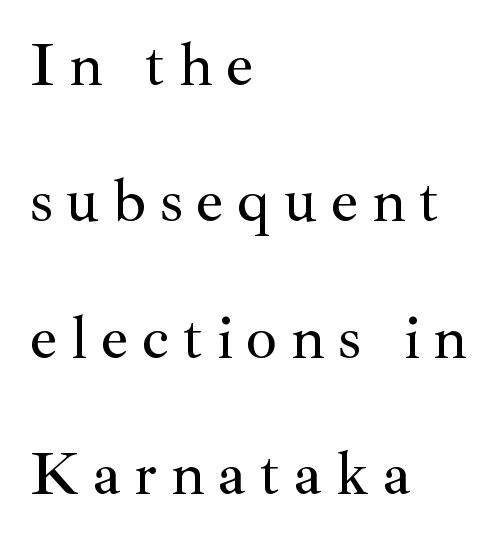
{"serif": "yes", "italic": "no", "width": "normal", "stroke_contrast": "medium", "x_height": "small", "monospaced": "no", "underline": "no", "align": "left", "line_spacing": "loose", "line_spacing_ratio": 2.2, "letter_spacing": "wide", "letter_spacing_em": 0.21, "glyph_px": 62}
